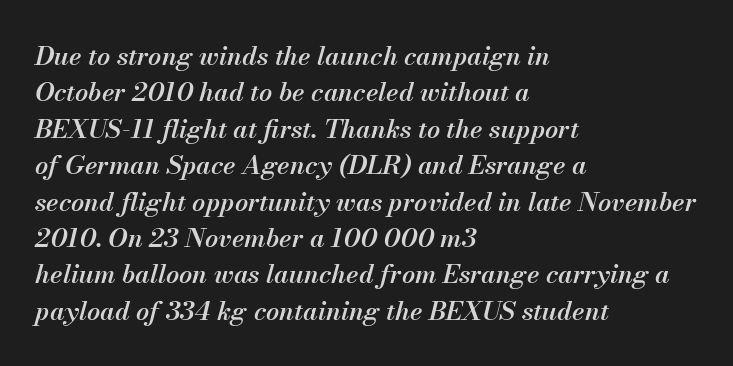
{"italic": "yes", "lean": "right", "slant_degrees": 13, "bold": "semi", "underline": "no", "align": "left", "line_spacing": "normal", "line_spacing_ratio": 1.4, "letter_spacing": "normal", "letter_spacing_em": 0.0, "glyph_px": 26}
